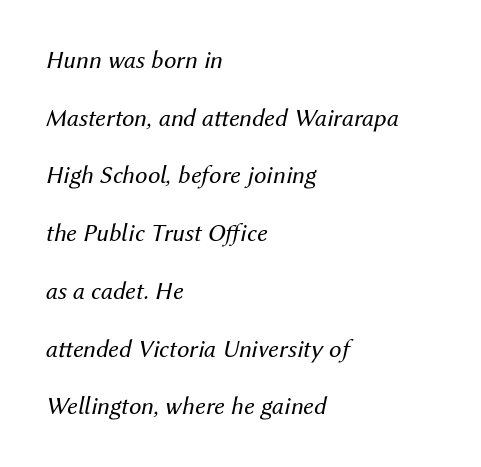
Visually the block forms a straight wall on the left and a jagged coastline on the right. Nobody drew a line under any word here. Quick note: italic. Ink coverage per letter is moderate at most. The horizontal fit of the characters is conventional and even.
